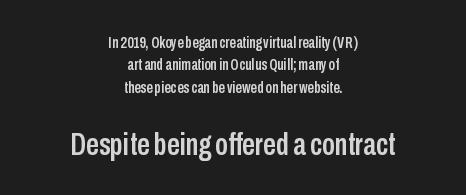
Both edges are ragged and mirror each other, which tells us the setting is centered. Short note: letters normally spaced. The face used here is a sans, in the tradition of grotesques and geometrics. The string is rendered with underlining switched off.
